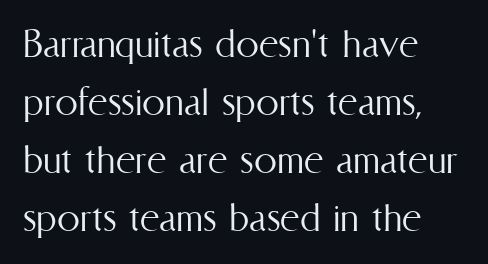
Q: Is the text bold? A: No.
Q: Is the text italic (slanted)? A: No, it is upright.
Q: Is the text underlined? A: No.
Q: How is the paragraph aligned? A: Left-aligned.
Q: Is the spacing between letters normal or unusually wide? A: Normal.
Q: Is the spacing between lines tight, normal or loose? A: Normal.
Q: Width (condensed, normal, or wide)? A: Condensed.
Q: Stroke contrast? A: Medium.
Q: x-height? A: Medium.
Q: Monospaced? A: No.
